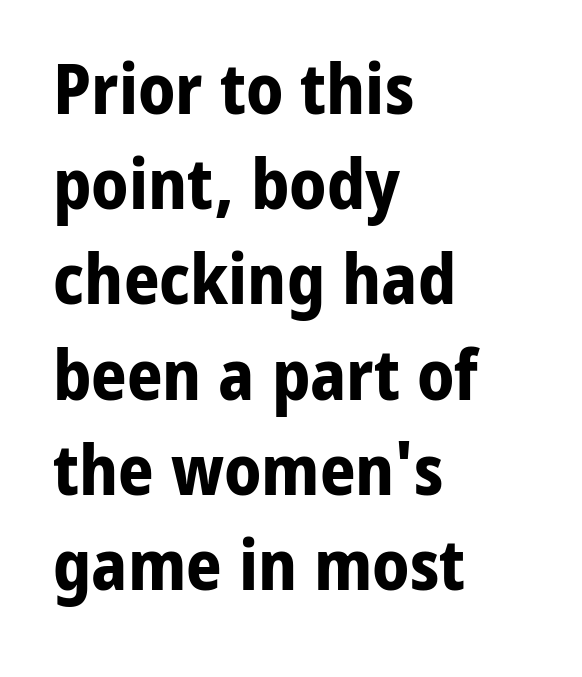
{"serif": "no", "italic": "no", "bold": "yes", "weight": "bold", "width": "normal", "stroke_contrast": "low", "x_height": "medium", "monospaced": "no", "underline": "no", "align": "left", "line_spacing": "normal", "line_spacing_ratio": 1.36, "letter_spacing": "normal", "letter_spacing_em": 0.0, "glyph_px": 70}
